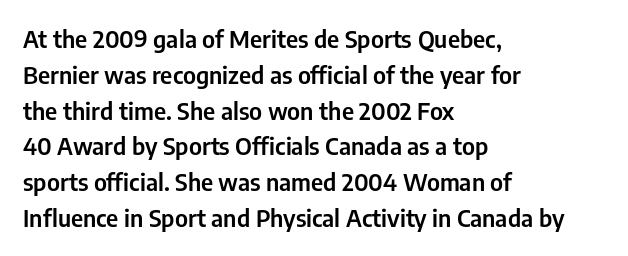
Summary of vertical rhythm: regular, with standard interline spacing. Is the block centered? No — it sits flush against the left margin. Nobody drew a line under any word here. Unlike italic type, these characters show no tilt at all.
